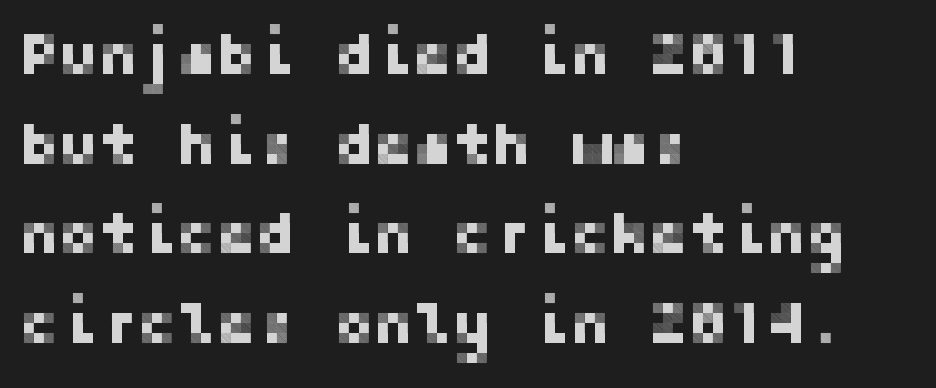
Q: Is the text italic (slanted)? A: No, it is upright.
Q: Is the typeface a serif or a sans-serif typeface? A: Sans-serif.
Q: Is the text underlined? A: No.
Q: How is the paragraph aligned? A: Left-aligned.
Q: Is the spacing between letters normal or unusually wide? A: Normal.
Q: Is the spacing between lines tight, normal or loose? A: Normal.
Q: Width (condensed, normal, or wide)? A: Normal.
Q: Stroke contrast? A: Low.
Q: x-height? A: Medium.
